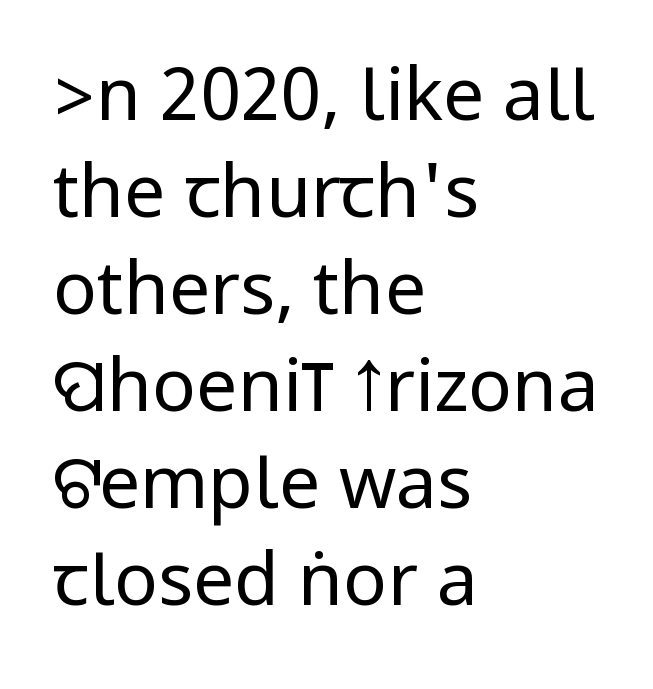
Q: Is the text bold? A: No.
Q: Is the text italic (slanted)? A: No, it is upright.
Q: Is the typeface a serif or a sans-serif typeface? A: Sans-serif.
Q: Is the text underlined? A: No.
Q: How is the paragraph aligned? A: Left-aligned.
Q: Is the spacing between letters normal or unusually wide? A: Normal.
Q: Is the spacing between lines tight, normal or loose? A: Normal.
Q: Width (condensed, normal, or wide)? A: Condensed.
Q: Stroke contrast? A: Low.
